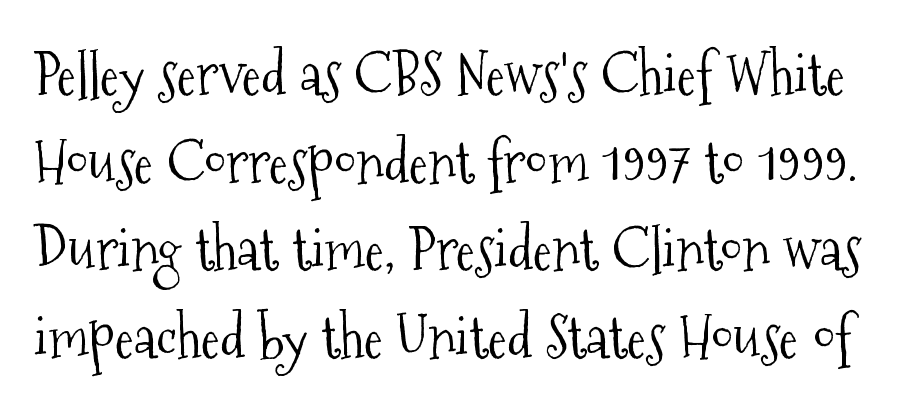
Q: Is the text bold? A: No.
Q: Is the text italic (slanted)? A: No, it is upright.
Q: Is the typeface a serif or a sans-serif typeface? A: Serif.
Q: Is the text underlined? A: No.
Q: Is the spacing between letters normal or unusually wide? A: Normal.
Q: Is the spacing between lines tight, normal or loose? A: Normal.
Q: Width (condensed, normal, or wide)? A: Condensed.
Q: Stroke contrast? A: Medium.
Q: x-height? A: Medium.
Q: Monospaced? A: No.
